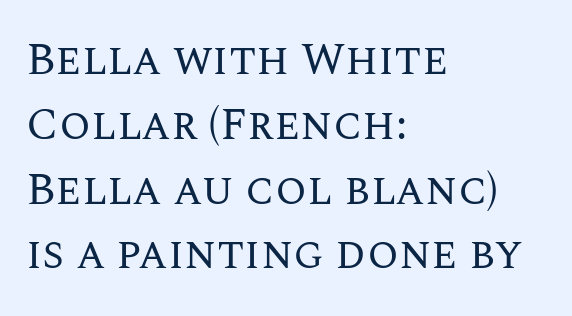
Q: Is the text bold? A: No.
Q: Is the text italic (slanted)? A: No, it is upright.
Q: Is the text underlined? A: No.
Q: How is the paragraph aligned? A: Left-aligned.
Q: Is the spacing between letters normal or unusually wide? A: Normal.
Q: Is the spacing between lines tight, normal or loose? A: Normal.
Q: Width (condensed, normal, or wide)? A: Normal.
Q: Stroke contrast? A: Medium.
Q: x-height? A: Large.
Q: Monospaced? A: No.
